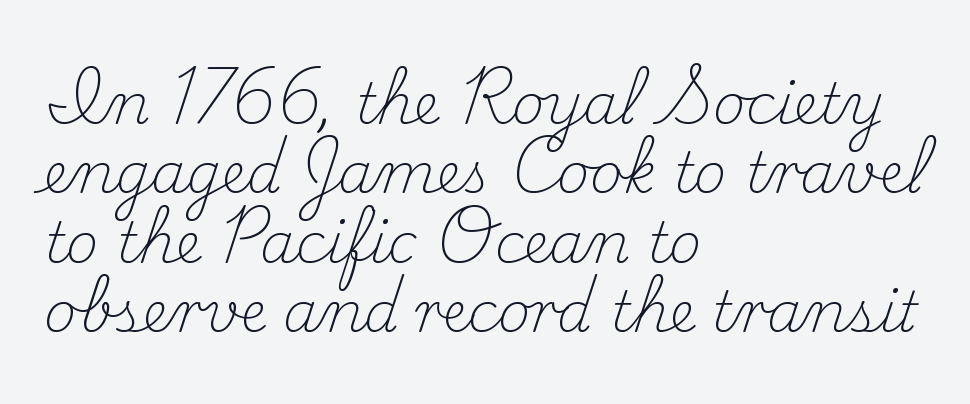
The image shows 56 px light serif type; set left-aligned, line spacing 1.24x, normal letter spacing, not underlined; medium stroke contrast and a small x-height.
